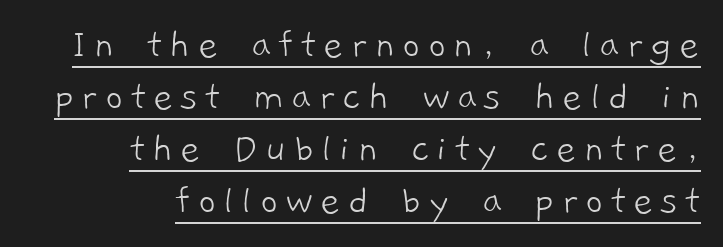
Nothing heavy about these letters — not bold at all. Caption: multi-line text, flush right, ragged left. Regarding serifs, this sample does without them. Varying glyph widths throughout — classic text-font behaviour. Like a heading marked for emphasis, these lines bear an underscore.
